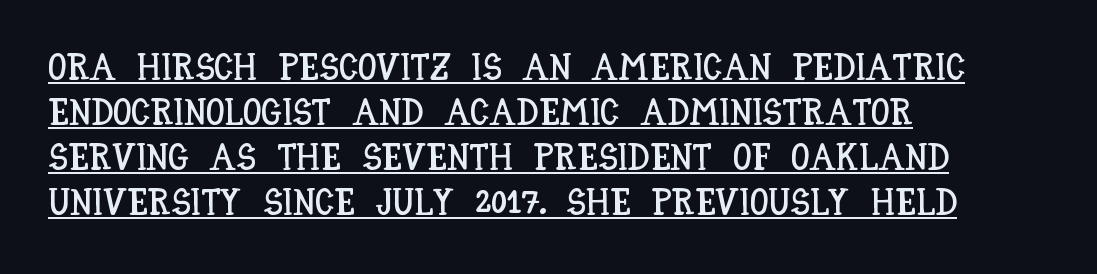
Q: Is the text italic (slanted)? A: No, it is upright.
Q: Is the text underlined? A: Yes.
Q: How is the paragraph aligned? A: Left-aligned.
Q: Is the spacing between letters normal or unusually wide? A: Normal.
Q: Width (condensed, normal, or wide)? A: Condensed.
Q: Stroke contrast? A: Low.
Q: x-height? A: Large.
Q: Monospaced? A: No.
